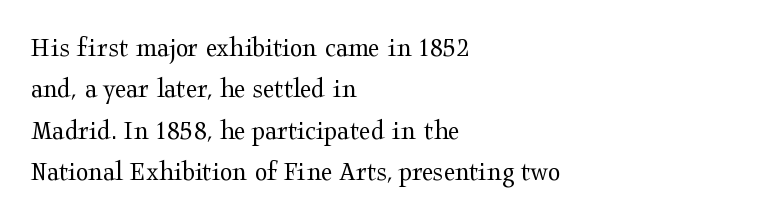
Q: Is the text bold? A: No.
Q: Is the text italic (slanted)? A: No, it is upright.
Q: Is the typeface a serif or a sans-serif typeface? A: Serif.
Q: Is the text underlined? A: No.
Q: How is the paragraph aligned? A: Left-aligned.
Q: Is the spacing between letters normal or unusually wide? A: Normal.
Q: Is the spacing between lines tight, normal or loose? A: Normal.
Q: Width (condensed, normal, or wide)? A: Wide.
Q: Stroke contrast? A: Medium.
Q: x-height? A: Medium.
Q: Monospaced? A: No.
